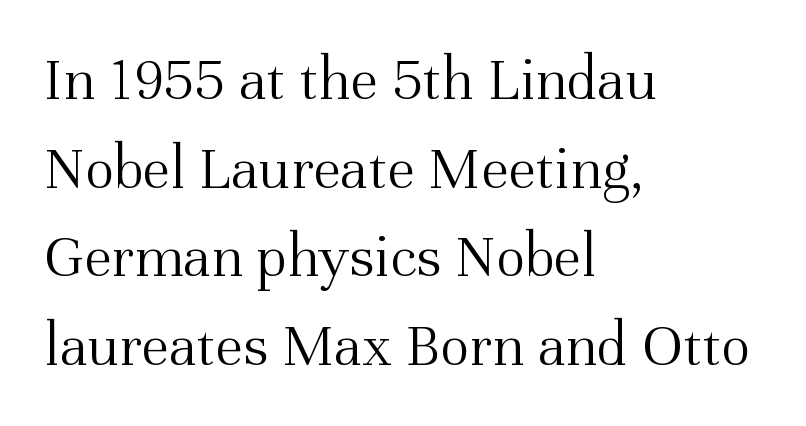
The image shows 62 px light serif type, upright; set left-aligned, normal line spacing (1.43x), normal letter spacing, not underlined; medium stroke contrast and a medium x-height.
